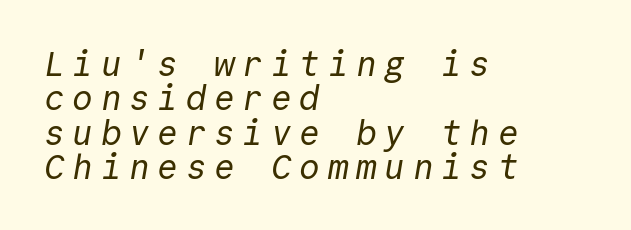
Q: Is the text bold? A: No.
Q: Is the typeface a serif or a sans-serif typeface? A: Sans-serif.
Q: Is the text underlined? A: No.
Q: How is the paragraph aligned? A: Left-aligned.
Q: Is the spacing between letters normal or unusually wide? A: Unusually wide.
Q: Is the spacing between lines tight, normal or loose? A: Tight.
Q: Width (condensed, normal, or wide)? A: Normal.
Q: x-height? A: Medium.
Q: Monospaced? A: Yes.
